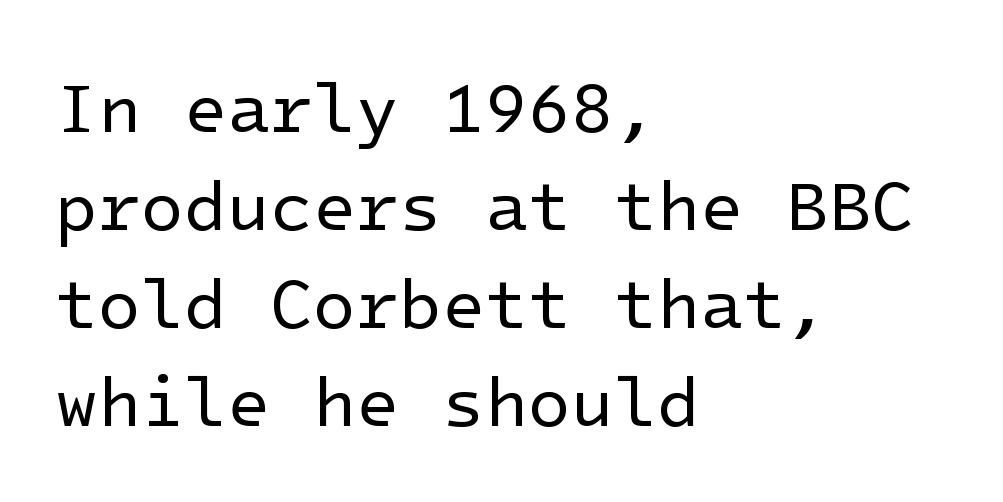
The image shows 70 px regular-weight sans-serif type, upright; set left-aligned, normal line spacing (1.4x), normal letter spacing, not underlined; low stroke contrast and a medium x-height.
